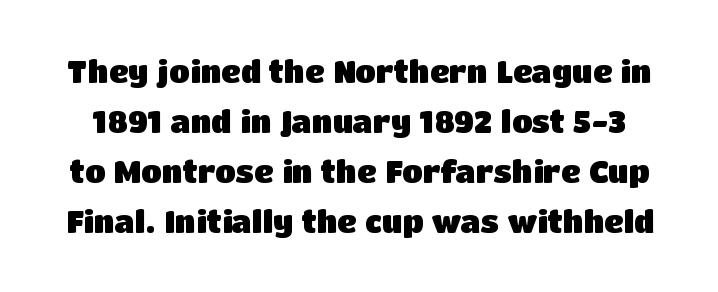
How would I describe the line gaps? Plain and ordinary. A bare baseline throughout the passage. The face used here is proportionally spaced, like ordinary book or web type. The specimen reads as upright at a glance.
